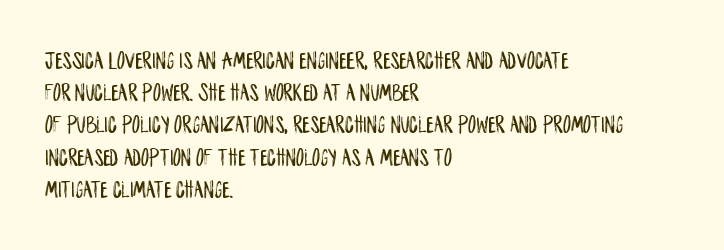
The image shows 25 px text type, upright; set left-aligned, normal line spacing (1.29x), normal letter spacing, not underlined.
